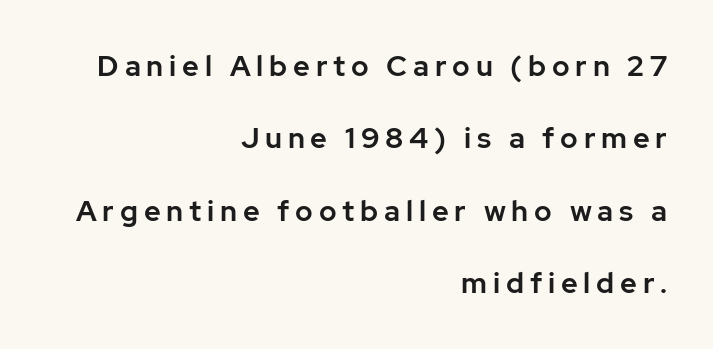
The image shows 29 px sans-serif type, upright; set right-aligned, loose line spacing (2.5x), unusually wide letter spacing (+0.2 em), not underlined; low stroke contrast and a medium x-height.
